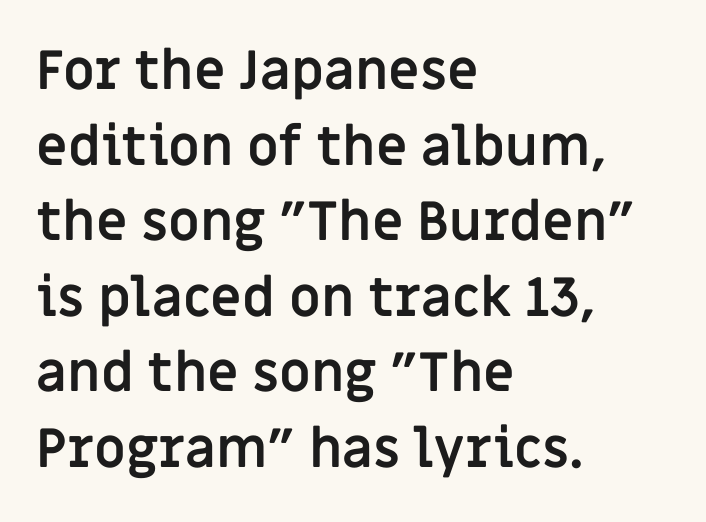
What's the leading like? Ordinary, nothing unusual. Line beginnings align vertically; line endings do not. Think of a printed novel: that variable character pitch is what you see here. The space beneath each line is pristine and unruled. What kind of face is this? One without serifs — a sans.
